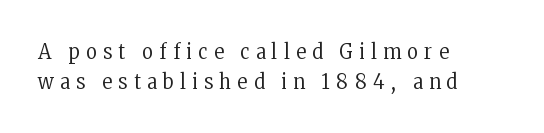
{"italic": "no", "bold": "no", "underline": "no", "align": "left", "line_spacing": "normal", "line_spacing_ratio": 1.41, "letter_spacing": "wide", "letter_spacing_em": 0.31, "glyph_px": 21}
